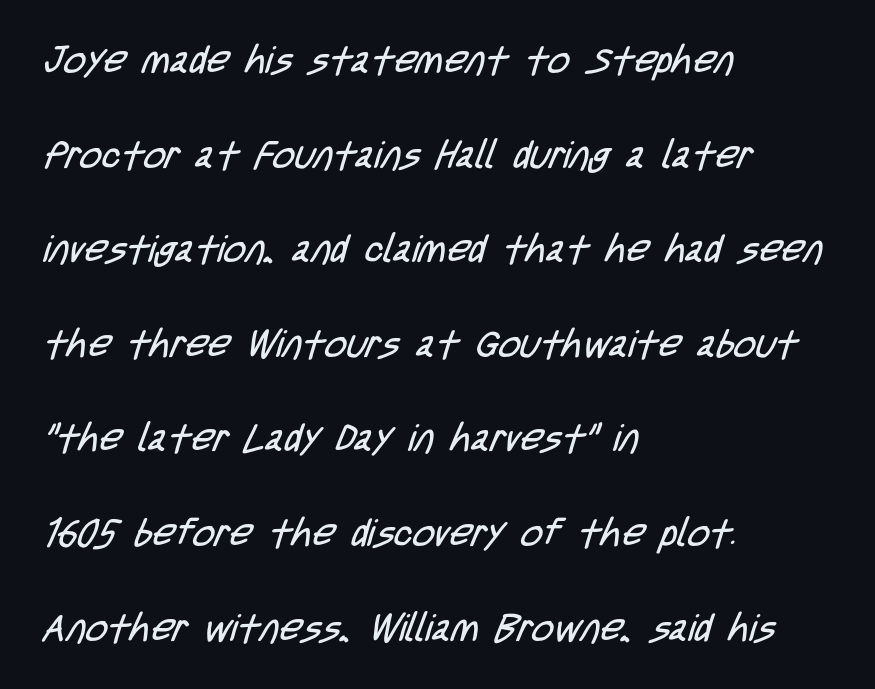
{"serif": "no", "bold": "no", "weight": "regular", "width": "condensed", "stroke_contrast": "low", "x_height": "large", "monospaced": "no", "underline": "no", "align": "left", "line_spacing": "loose", "line_spacing_ratio": 2.49, "letter_spacing": "normal", "letter_spacing_em": 0.0, "glyph_px": 38}
